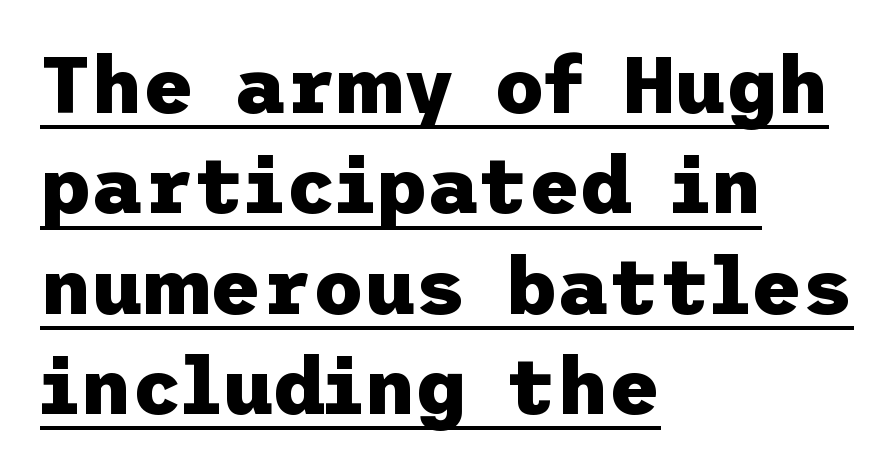
{"serif": "no", "italic": "no", "bold": "yes", "weight": "heavy", "width": "normal", "stroke_contrast": "low", "x_height": "medium", "underline": "yes", "align": "left", "line_spacing": "normal", "line_spacing_ratio": 1.27, "letter_spacing": "normal", "letter_spacing_em": 0.0, "glyph_px": 79}
